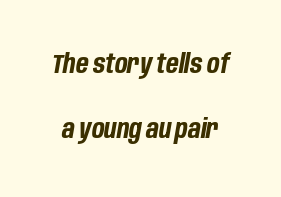
Honestly, the letter spacing is just normal — you wouldn't notice it. Notice the wide empty band between every row — that's loose leading. Stroke thickness is high; the sample reads as a true bold. The glyphs look as if they've been sheared to an angle. The zone under the glyphs is completely vacant.
